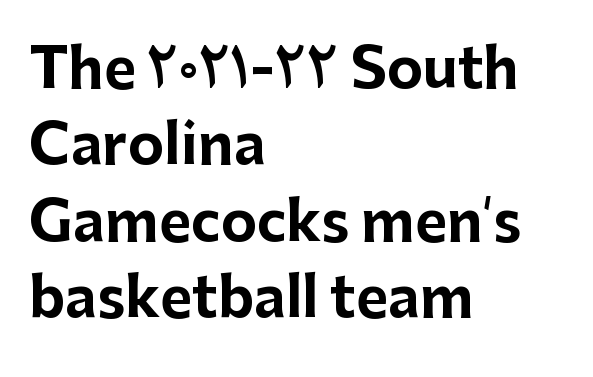
{"serif": "no", "italic": "no", "bold": "yes", "weight": "bold", "width": "normal", "stroke_contrast": "low", "x_height": "medium", "monospaced": "no", "underline": "no", "align": "left", "line_spacing": "normal", "line_spacing_ratio": 1.39, "letter_spacing": "normal", "letter_spacing_em": 0.0, "glyph_px": 55}
